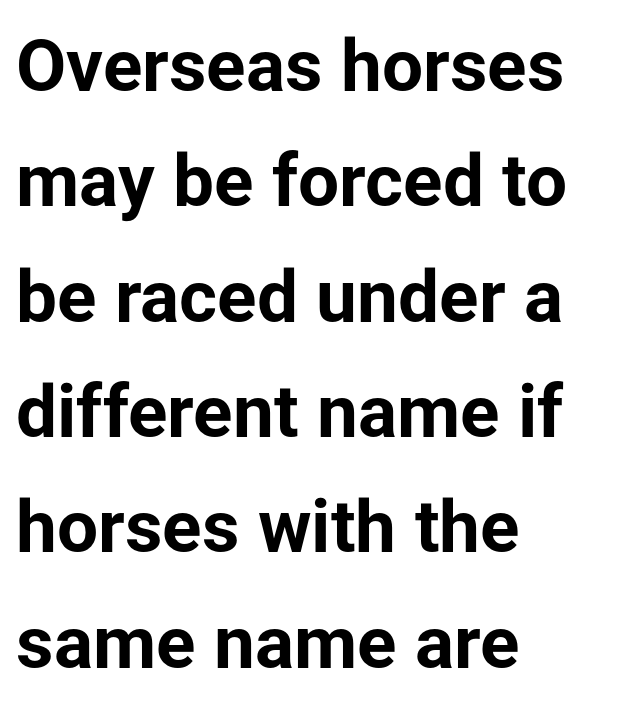
Q: Is the text bold? A: Yes.
Q: Is the text italic (slanted)? A: No, it is upright.
Q: Is the typeface a serif or a sans-serif typeface? A: Sans-serif.
Q: Is the text underlined? A: No.
Q: How is the paragraph aligned? A: Left-aligned.
Q: Is the spacing between letters normal or unusually wide? A: Normal.
Q: Is the spacing between lines tight, normal or loose? A: Normal.
Q: Width (condensed, normal, or wide)? A: Normal.
Q: Stroke contrast? A: Low.
Q: x-height? A: Medium.
Q: Monospaced? A: No.
